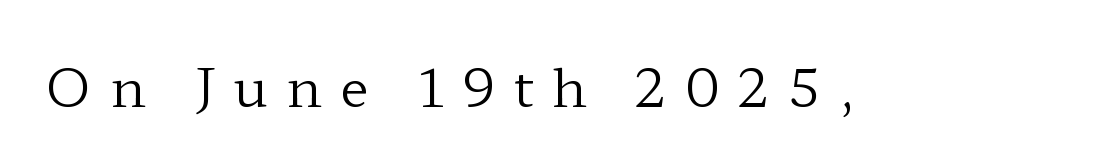
How are the letters spaced? Widely, with obvious added tracking. Check the space under the baseline: it is left empty. Style check: upright. To sum up the face: it has serifs. Do the characters align in a grid? No, the font is proportional.
